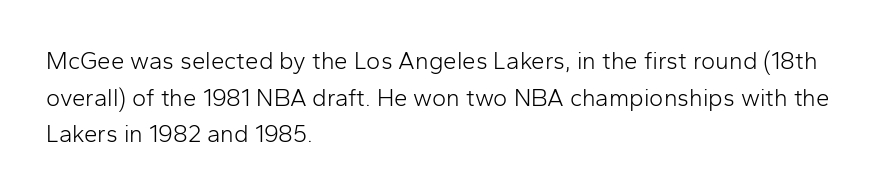
Standard letterfit; no display-style spreading of the glyphs. No chunkiness to these letters — they're not bold. This is roman type, the default non-slanted kind. Does the copy run flush right? No — it runs flush left.
